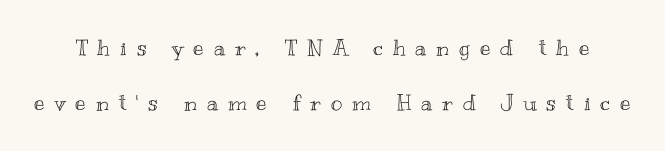
The image shows 22 px text type, upright; set loose line spacing (2.48x), unusually wide letter spacing (+0.45 em), not underlined.
